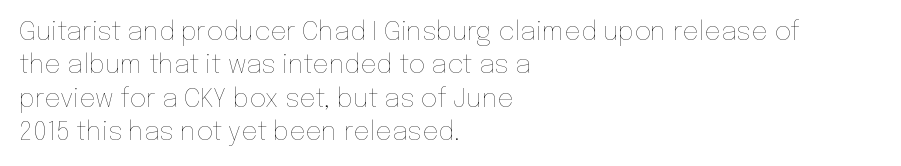
Compared with typical paragraphs, the rows here are spaced about the same. The letters stand straight up with perfectly vertical stems. Short and long lines alike share a common starting point at left. Is the stroke heavy? The answer is a plain regular-or-lighter. In terms of letterspacing, this is plain default setting. Just letters on the line, the space beneath them empty.
